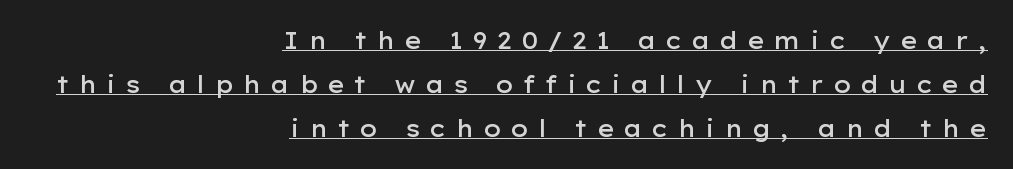
Style check: upright. One glance says open: line gaps are wider than usual. A bit beefed up — I'd call it semibold rather than bold. This rendering features underlined lettering.
